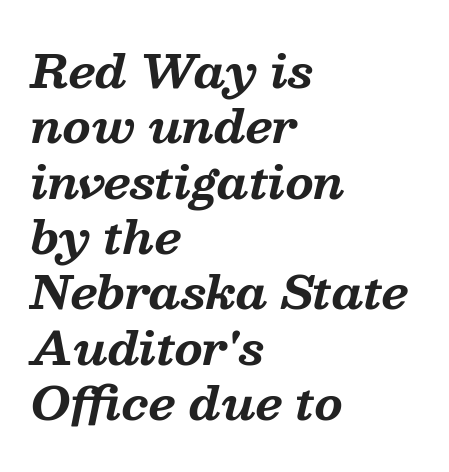
{"serif": "yes", "italic": "yes", "lean": "right", "slant_degrees": 13, "bold": "yes", "weight": "bold", "width": "normal", "stroke_contrast": "medium", "x_height": "medium", "monospaced": "no", "underline": "no", "align": "left", "line_spacing_ratio": 1.23, "letter_spacing": "normal", "letter_spacing_em": 0.0, "glyph_px": 45}
